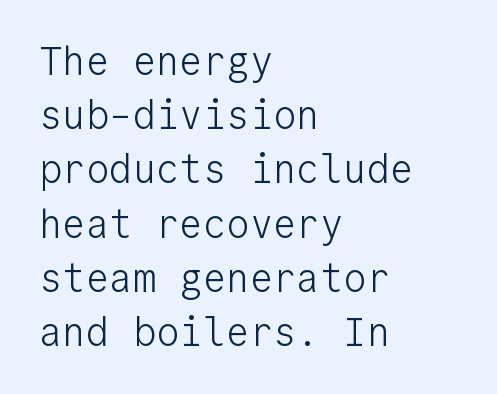
These lines sit exactly where default settings would place them. Nope, not italic — everything's standing straight. The characters display no serif detailing; their extremities are plain. Does extra space separate the letters? No, they use regular spacing.
